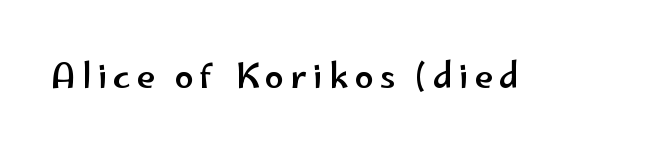
The image shows 34 px wide sans-serif type, upright; set not underlined; low stroke contrast and a small x-height.
